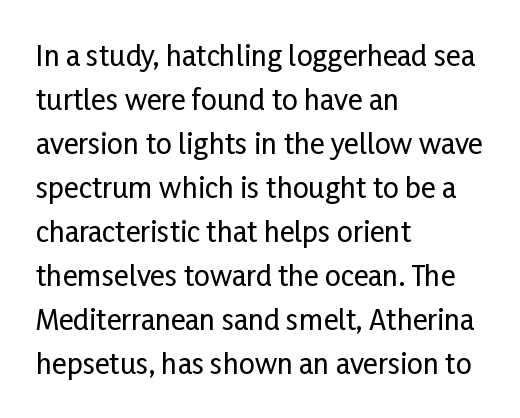
Q: Is the text italic (slanted)? A: No, it is upright.
Q: Is the typeface a serif or a sans-serif typeface? A: Sans-serif.
Q: Is the text underlined? A: No.
Q: How is the paragraph aligned? A: Left-aligned.
Q: Is the spacing between letters normal or unusually wide? A: Normal.
Q: Is the spacing between lines tight, normal or loose? A: Normal.
Q: Width (condensed, normal, or wide)? A: Condensed.
Q: Stroke contrast? A: Low.
Q: x-height? A: Medium.
Q: Monospaced? A: No.
